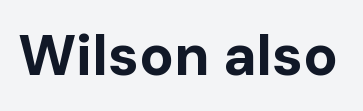
Q: Is the text bold? A: Yes.
Q: Is the text italic (slanted)? A: No, it is upright.
Q: Is the typeface a serif or a sans-serif typeface? A: Sans-serif.
Q: Is the text underlined? A: No.
Q: Is the spacing between letters normal or unusually wide? A: Normal.
Q: Width (condensed, normal, or wide)? A: Normal.
Q: Stroke contrast? A: Low.
Q: x-height? A: Medium.
Q: Monospaced? A: No.
